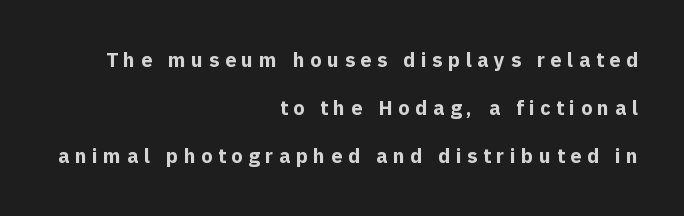
The image shows 20 px bold type, upright; set right-aligned, loose line spacing (2.41x), unusually wide letter spacing (+0.28 em), not underlined.
